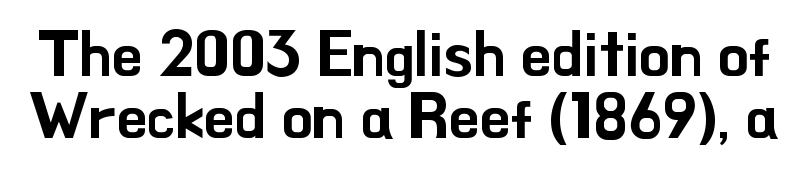
{"serif": "no", "italic": "no", "width": "normal", "stroke_contrast": "low", "x_height": "small", "monospaced": "no", "underline": "no", "line_spacing": "tight", "line_spacing_ratio": 1.0, "letter_spacing": "normal", "letter_spacing_em": 0.0, "glyph_px": 62}
